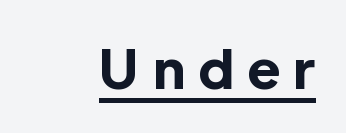
Q: Is the text bold? A: Yes.
Q: Is the text italic (slanted)? A: No, it is upright.
Q: Is the typeface a serif or a sans-serif typeface? A: Sans-serif.
Q: Is the text underlined? A: Yes.
Q: Is the spacing between letters normal or unusually wide? A: Unusually wide.
Q: Width (condensed, normal, or wide)? A: Normal.
Q: x-height? A: Medium.
Q: Monospaced? A: No.
